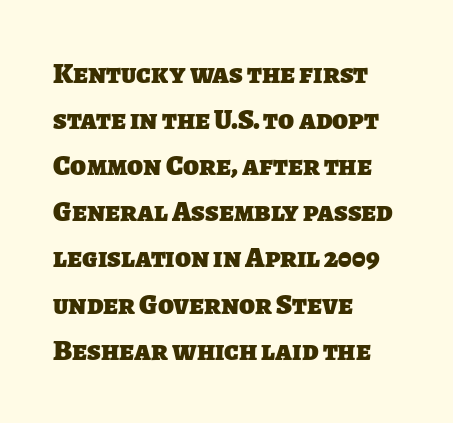
The image shows 29 px heavy sans-serif type; set left-aligned, normal line spacing (1.59x), normal letter spacing, not underlined; low stroke contrast and a large x-height.
